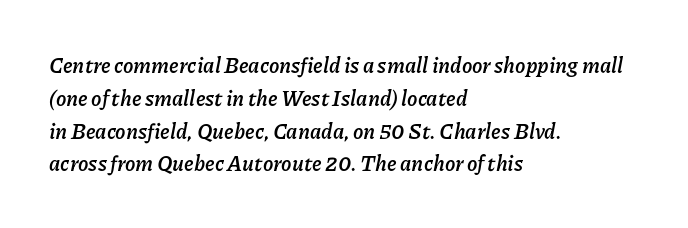
{"italic": "yes", "lean": "right", "slant_degrees": 11, "bold": "yes", "underline": "no", "align": "left", "line_spacing": "normal", "line_spacing_ratio": 1.56, "letter_spacing": "normal", "letter_spacing_em": 0.0, "glyph_px": 21}
